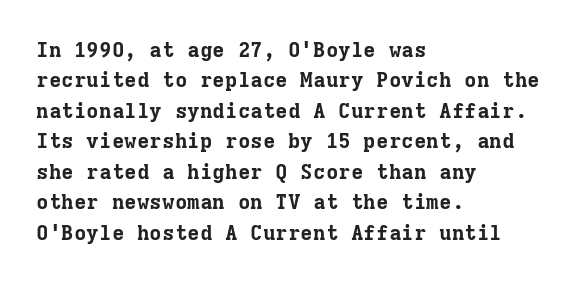
The image shows 21 px bold type, upright; set left-aligned, normal line spacing (1.45x), normal letter spacing, not underlined.
